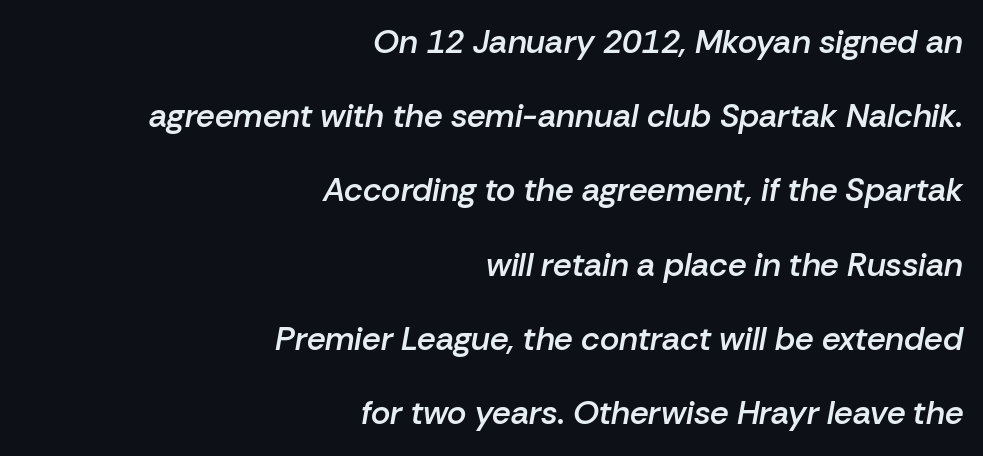
Q: Is the text bold? A: Semi-bold.
Q: Is the text italic (slanted)? A: Yes, it leans right by about 10 degrees.
Q: Is the text underlined? A: No.
Q: How is the paragraph aligned? A: Right-aligned.
Q: Is the spacing between letters normal or unusually wide? A: Normal.
Q: Is the spacing between lines tight, normal or loose? A: Loose.
Q: Width (condensed, normal, or wide)? A: Normal.
Q: Stroke contrast? A: Low.
Q: x-height? A: Medium.
Q: Monospaced? A: No.
